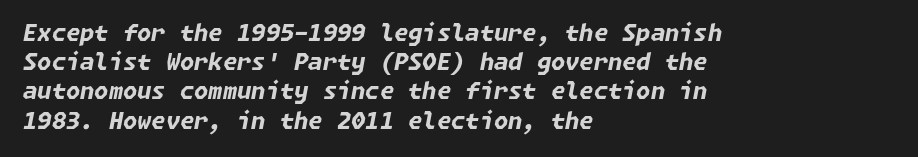
Q: Is the text bold? A: Yes.
Q: Is the text italic (slanted)? A: Yes, it leans right by about 11 degrees.
Q: Is the text underlined? A: No.
Q: How is the paragraph aligned? A: Left-aligned.
Q: Is the spacing between letters normal or unusually wide? A: Normal.
Q: Is the spacing between lines tight, normal or loose? A: Normal.
